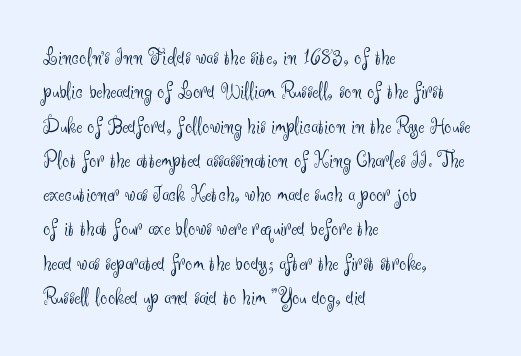
The vertical gap from one line to the next is medium. These lines were composed using upright roman letters. Horizontal alignment here is leftward, the default for most running prose. The gaps between neighbouring characters are ordinary and unremarkable. Weight: regular or lighter.
